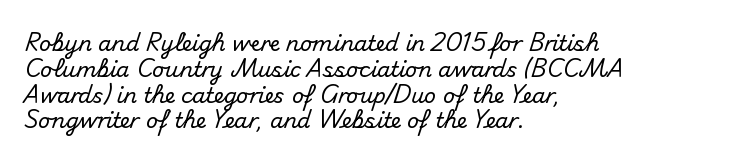
The image shows 21 px text type; set left-aligned, line spacing 1.23x, normal letter spacing, not underlined.
